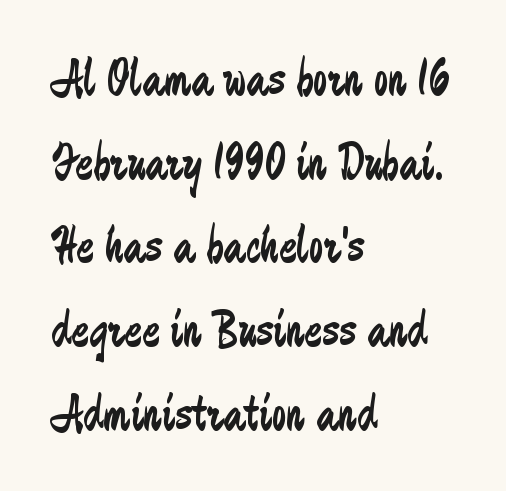
{"serif": "no", "bold": "no", "weight": "regular", "width": "condensed", "stroke_contrast": "low", "x_height": "medium", "monospaced": "no", "underline": "no", "align": "left", "line_spacing": "normal", "line_spacing_ratio": 1.58, "letter_spacing": "normal", "letter_spacing_em": 0.0, "glyph_px": 53}
